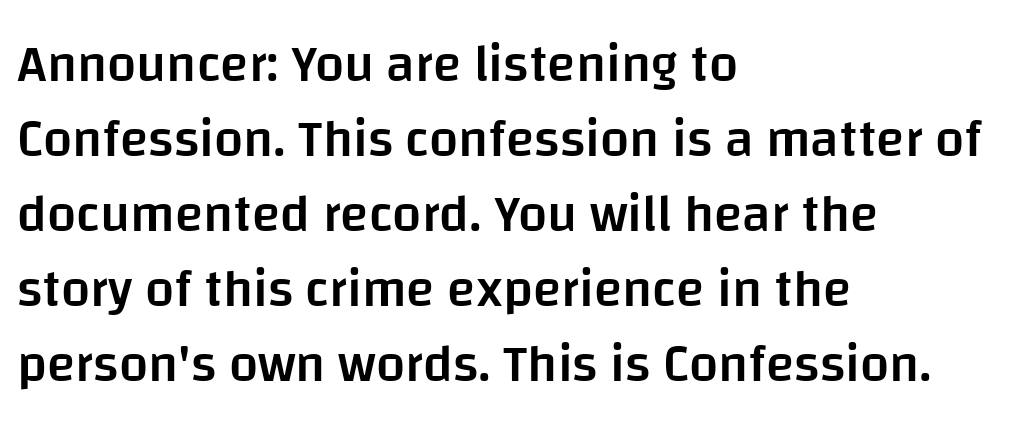
Do the characters align in a grid? No, the font is proportional. Style check: upright. Firm but not heavy-handed strokes: this text is semibold. Glance below the letters and you will spot only blank space. Letterform terminals end flat and unadorned throughout the passage.
